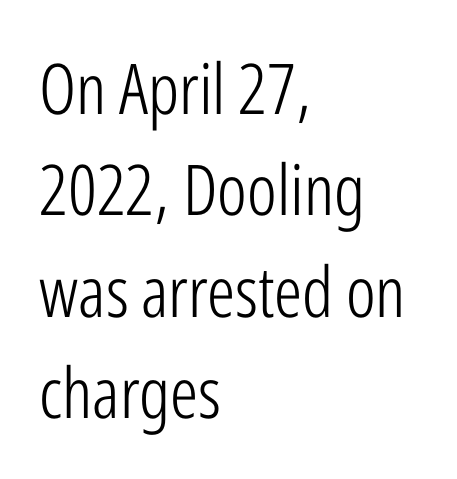
Q: Is the text bold? A: No.
Q: Is the text italic (slanted)? A: No, it is upright.
Q: Is the typeface a serif or a sans-serif typeface? A: Sans-serif.
Q: Is the text underlined? A: No.
Q: How is the paragraph aligned? A: Left-aligned.
Q: Is the spacing between letters normal or unusually wide? A: Normal.
Q: Is the spacing between lines tight, normal or loose? A: Normal.
Q: Width (condensed, normal, or wide)? A: Condensed.
Q: Stroke contrast? A: Low.
Q: x-height? A: Medium.
Q: Monospaced? A: No.
